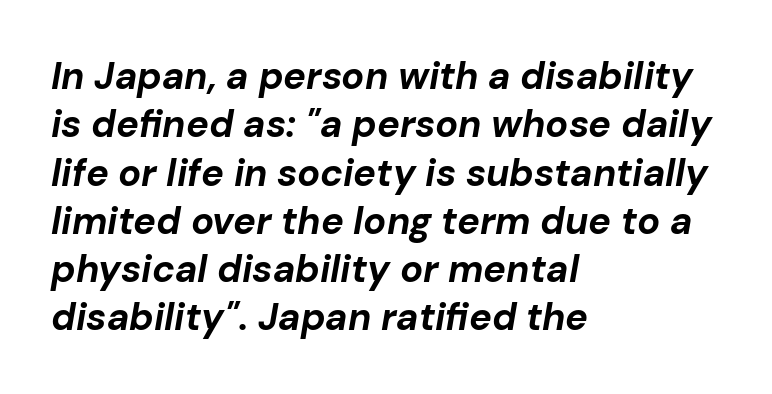
{"italic": "yes", "lean": "right", "slant_degrees": 10, "bold": "yes", "weight": "bold", "width": "normal", "stroke_contrast": "low", "x_height": "medium", "monospaced": "no", "underline": "no", "align": "left", "line_spacing": "normal", "line_spacing_ratio": 1.27, "letter_spacing": "normal", "letter_spacing_em": 0.0, "glyph_px": 38}
